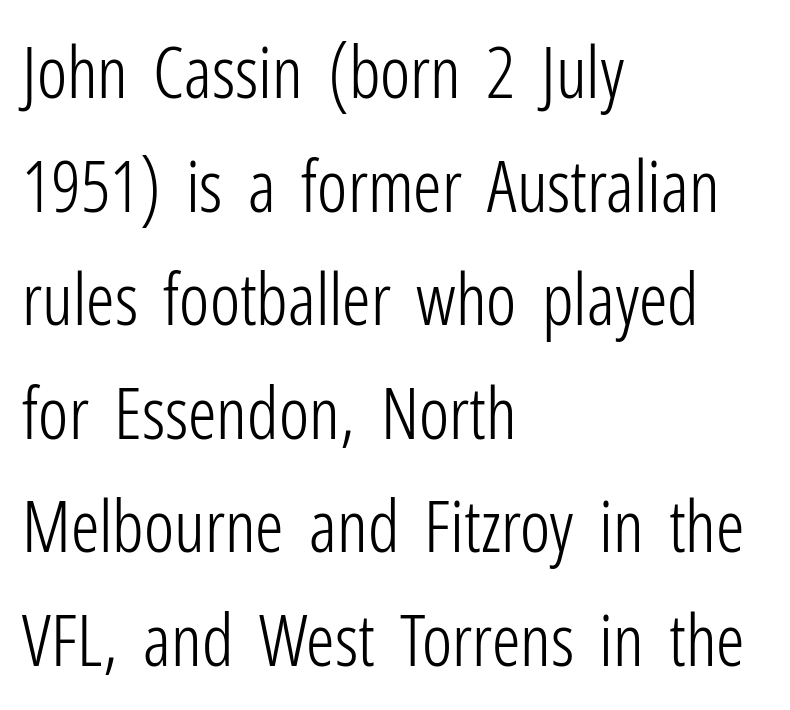
Serif or sans? Sans — the stroke terminals are bare. The rendering uses natural spacing where letterforms have individual widths. A normal amount of white space separates one row of letters from the next. In terms of letterspacing, this is plain default setting.
